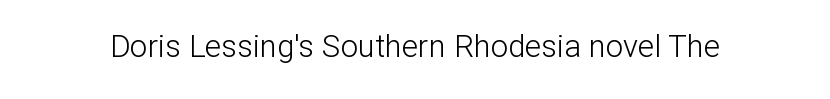
{"serif": "no", "italic": "no", "bold": "no", "weight": "light", "width": "normal", "stroke_contrast": "low", "x_height": "medium", "monospaced": "no", "underline": "no", "letter_spacing": "normal", "letter_spacing_em": 0.0, "glyph_px": 31}
